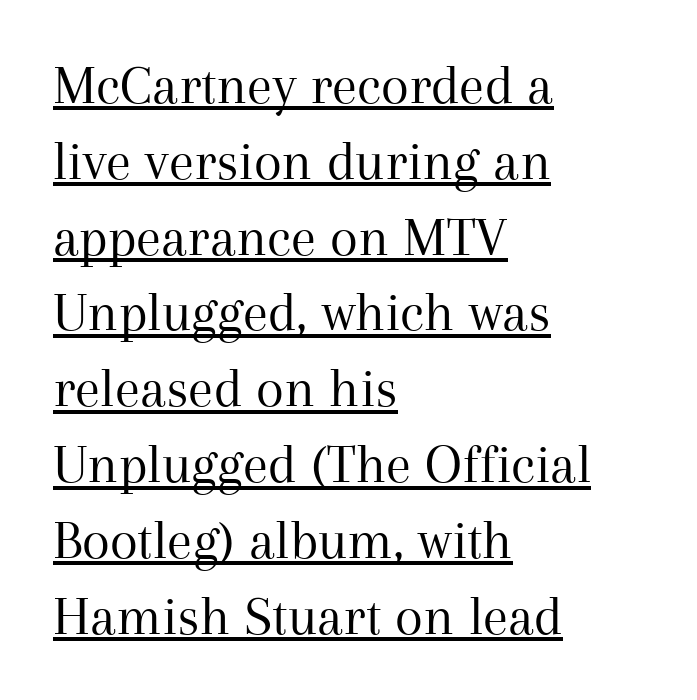
Q: Is the text bold? A: No.
Q: Is the text italic (slanted)? A: No, it is upright.
Q: Is the typeface a serif or a sans-serif typeface? A: Serif.
Q: Is the text underlined? A: Yes.
Q: How is the paragraph aligned? A: Left-aligned.
Q: Is the spacing between letters normal or unusually wide? A: Normal.
Q: Is the spacing between lines tight, normal or loose? A: Normal.
Q: Width (condensed, normal, or wide)? A: Normal.
Q: Stroke contrast? A: Medium.
Q: x-height? A: Medium.
Q: Monospaced? A: No.
